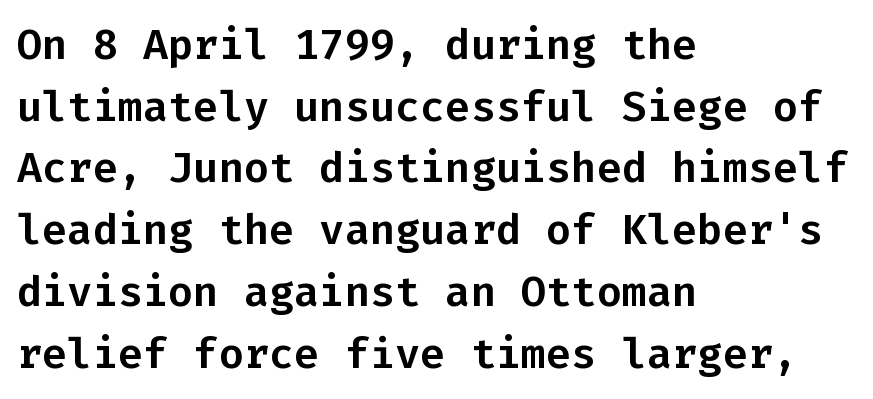
{"serif": "no", "italic": "no", "width": "normal", "stroke_contrast": "low", "x_height": "medium", "monospaced": "yes", "underline": "no", "align": "left", "line_spacing": "normal", "line_spacing_ratio": 1.47, "letter_spacing": "normal", "letter_spacing_em": 0.0, "glyph_px": 42}
